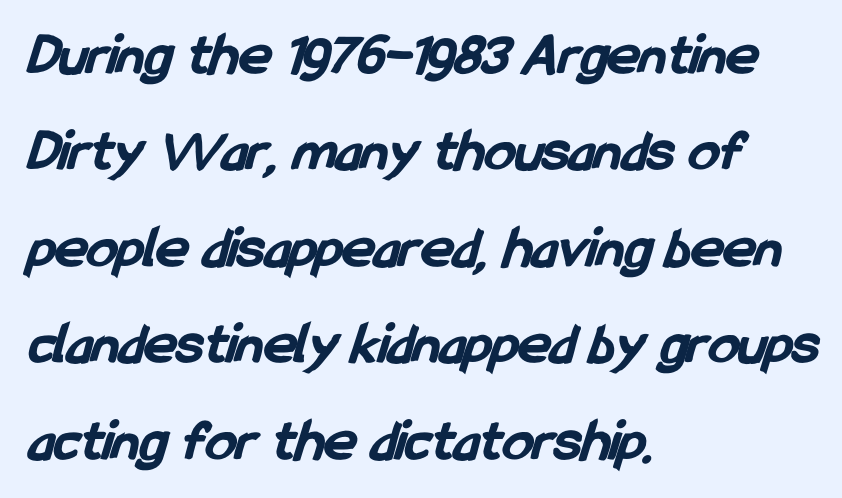
Q: Is the text bold? A: Yes.
Q: Is the typeface a serif or a sans-serif typeface? A: Sans-serif.
Q: Is the text underlined? A: No.
Q: How is the paragraph aligned? A: Left-aligned.
Q: Is the spacing between letters normal or unusually wide? A: Normal.
Q: Is the spacing between lines tight, normal or loose? A: Normal.
Q: Width (condensed, normal, or wide)? A: Condensed.
Q: Stroke contrast? A: Low.
Q: x-height? A: Medium.
Q: Monospaced? A: No.
